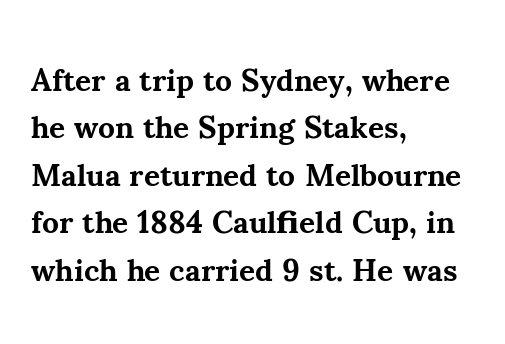
Q: Is the text bold? A: Yes.
Q: Is the text italic (slanted)? A: No, it is upright.
Q: Is the typeface a serif or a sans-serif typeface? A: Serif.
Q: Is the text underlined? A: No.
Q: How is the paragraph aligned? A: Left-aligned.
Q: Is the spacing between letters normal or unusually wide? A: Normal.
Q: Is the spacing between lines tight, normal or loose? A: Normal.
Q: Width (condensed, normal, or wide)? A: Normal.
Q: Stroke contrast? A: Medium.
Q: x-height? A: Small.
Q: Monospaced? A: No.
